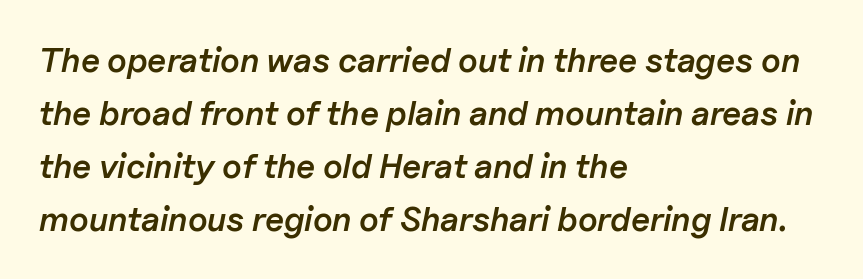
The image shows 34 px semibold type, italic (leaning right); set left-aligned, normal line spacing (1.56x), normal letter spacing, not underlined; low stroke contrast and a medium x-height.
